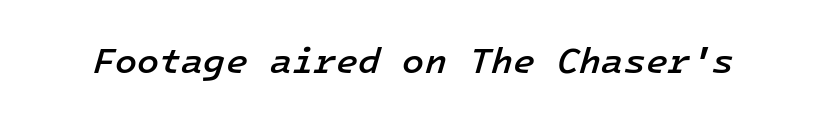
The face used here is monospaced, like something from a code editor. Check the space under the baseline: it is left empty. The type is set solid horizontally, with unmodified tracking. Caption: semibold face, moderately heavy strokes.
